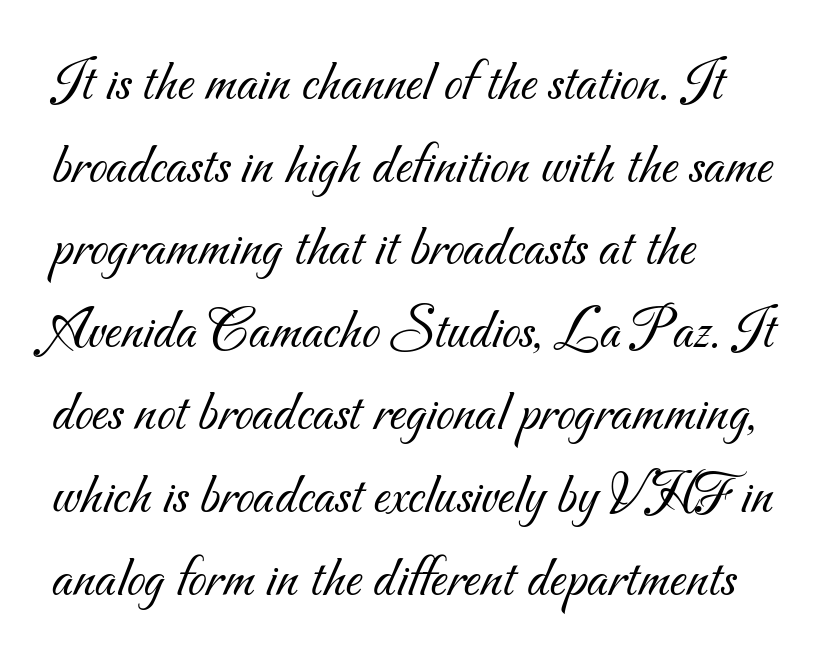
{"serif": "no", "bold": "no", "weight": "light", "width": "normal", "stroke_contrast": "medium", "x_height": "small", "monospaced": "no", "underline": "no", "align": "left", "line_spacing": "normal", "line_spacing_ratio": 1.4, "letter_spacing": "normal", "letter_spacing_em": 0.0, "glyph_px": 59}
